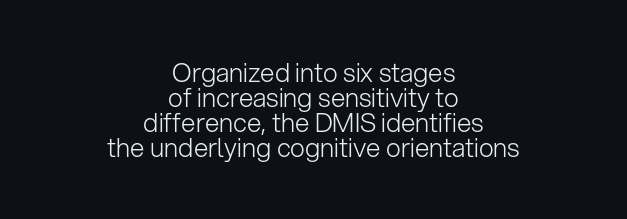
The cut favours lightness, reaching ordinary text weight at its darkest. Letters rest on an invisible, unmarked baseline. Every character sits straight up, as roman type does. Tracking here is standard; glyphs follow each other at the usual distance. The whitespace from short lines is split evenly between both sides. Each new line begins almost immediately beneath the previous one.
